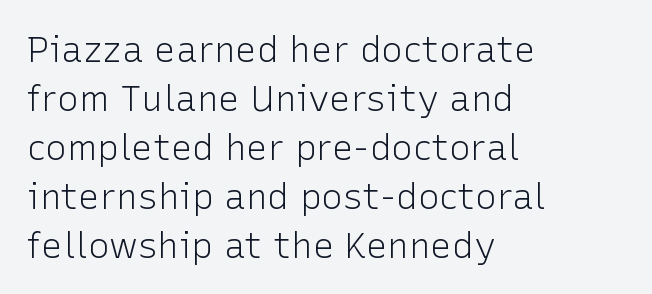
{"serif": "no", "italic": "no", "bold": "no", "weight": "light", "width": "normal", "stroke_contrast": "low", "x_height": "medium", "monospaced": "no", "underline": "no", "align": "left", "line_spacing": "normal", "line_spacing_ratio": 1.36, "letter_spacing": "normal", "letter_spacing_em": 0.0, "glyph_px": 36}
